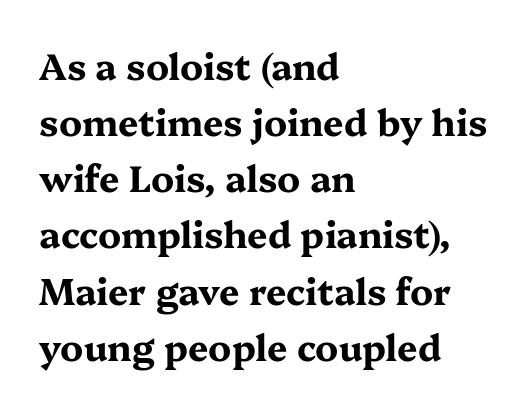
{"serif": "yes", "italic": "no", "bold": "yes", "weight": "bold", "width": "wide", "stroke_contrast": "medium", "x_height": "medium", "monospaced": "no", "underline": "no", "align": "left", "line_spacing": "normal", "line_spacing_ratio": 1.56, "letter_spacing": "normal", "letter_spacing_em": 0.0, "glyph_px": 36}
